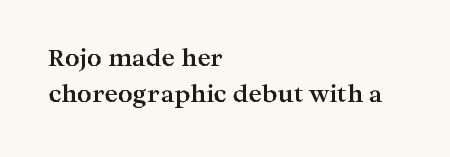
The image shows 23 px bold type, upright; set left-aligned, normal line spacing (1.57x), normal letter spacing, not underlined.
